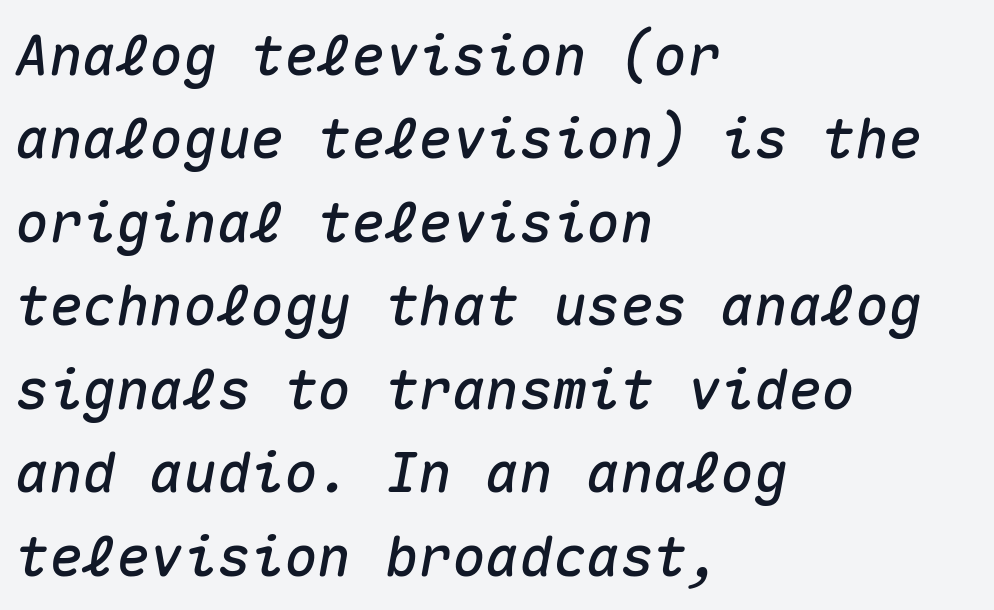
{"italic": "yes", "lean": "right", "slant_degrees": 10, "width": "normal", "stroke_contrast": "medium", "x_height": "medium", "monospaced": "yes", "underline": "no", "align": "left", "line_spacing": "normal", "line_spacing_ratio": 1.49, "letter_spacing": "normal", "letter_spacing_em": 0.0, "glyph_px": 56}
